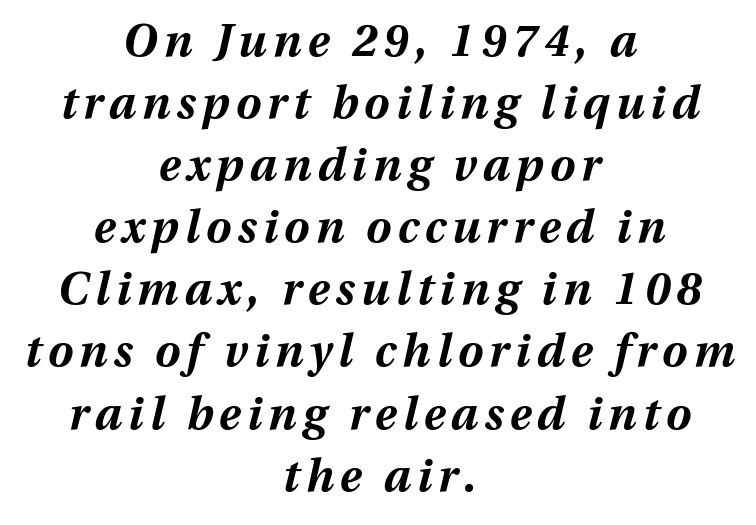
Descender tails drop into unmarked territory. You could not count columns in this text — the font is proportionally spaced. The lines sit at an ordinary, default distance from one another. Yep, that's italic — everything's leaning.
